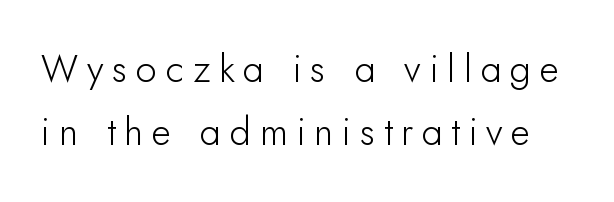
{"serif": "no", "italic": "no", "width": "normal", "stroke_contrast": "low", "x_height": "small", "monospaced": "no", "underline": "no", "line_spacing": "normal", "line_spacing_ratio": 1.67, "letter_spacing": "wide", "letter_spacing_em": 0.23, "glyph_px": 38}
